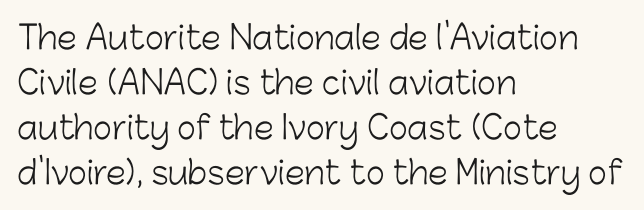
The image shows 32 px light sans-serif type, upright; set left-aligned, normal line spacing (1.41x), normal letter spacing, not underlined; low stroke contrast and a medium x-height.
